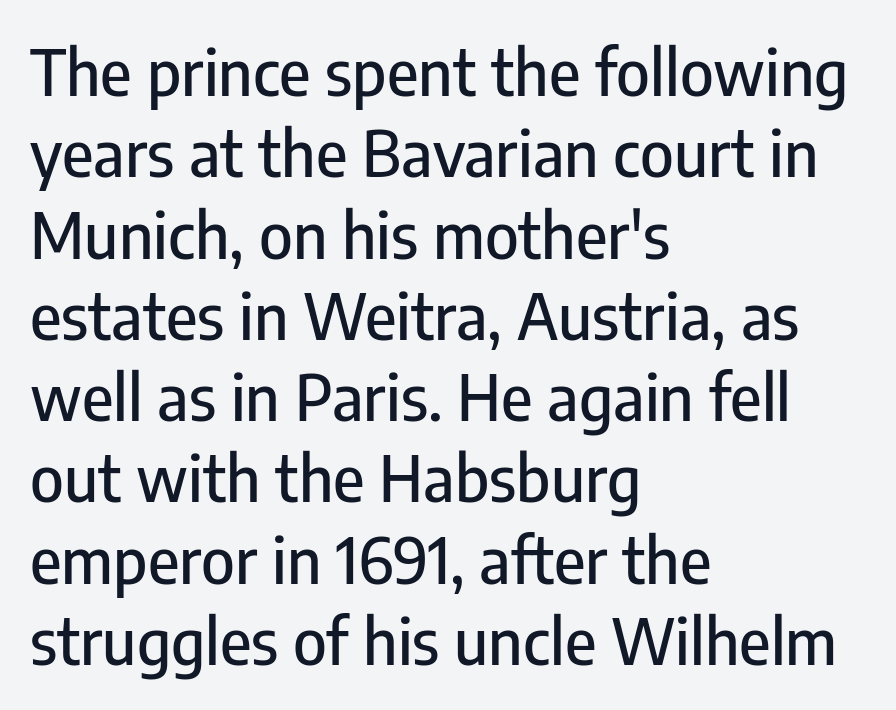
Q: Is the text italic (slanted)? A: No, it is upright.
Q: Is the typeface a serif or a sans-serif typeface? A: Sans-serif.
Q: Is the text underlined? A: No.
Q: How is the paragraph aligned? A: Left-aligned.
Q: Is the spacing between letters normal or unusually wide? A: Normal.
Q: Is the spacing between lines tight, normal or loose? A: Normal.
Q: Width (condensed, normal, or wide)? A: Condensed.
Q: Stroke contrast? A: Low.
Q: x-height? A: Medium.
Q: Monospaced? A: No.
